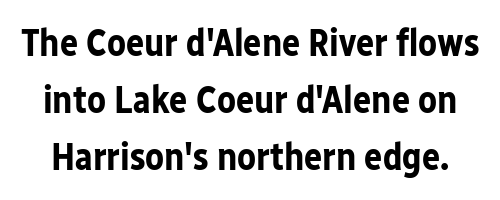
The image shows 38 px bold sans-serif type, upright; set normal line spacing (1.5x), normal letter spacing, not underlined; low stroke contrast and a medium x-height.
